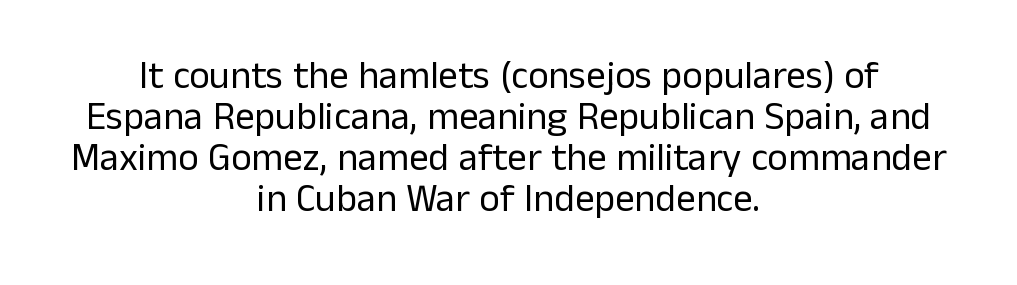
{"serif": "no", "italic": "no", "bold": "no", "weight": "regular", "width": "normal", "stroke_contrast": "low", "x_height": "medium", "monospaced": "no", "underline": "no", "align": "center", "line_spacing": "tight", "line_spacing_ratio": 1.05, "letter_spacing": "normal", "letter_spacing_em": 0.0, "glyph_px": 39}
